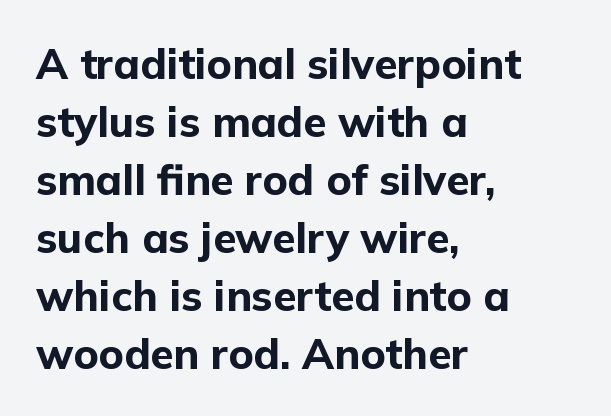
The strip under each line holds only bare page. Is there much room between lines? A standard amount, neither cramped nor airy. The specimen reads as upright at a glance. Caption: standard tracking, unaltered. Compared with a centered layout, this one pins lines to the left instead. The strokes are fattened all the way to bold.
